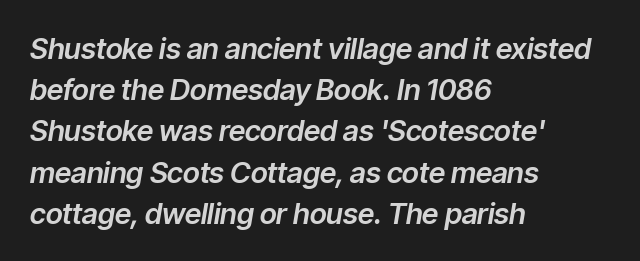
The designer left line spacing at the default. The letters advance in unequal steps, a hallmark of proportional type. Unmarked baselines from the first word to the last. Does extra space separate the letters? No, they use regular spacing. In terms of posture, this sample is oblique. Reading down the block, your eye returns to a fixed left position each line.
